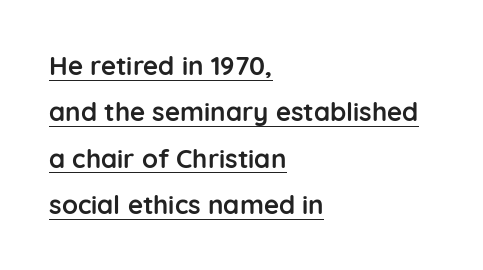
Designer's note — italics off, roman on. Where is the straight margin? On the left. Is the letter spacing exaggerated? No — it looks like the ordinary default. Look at the stroke-to-counter ratio: heavy, a bold. A typographer would call this underscored text.
